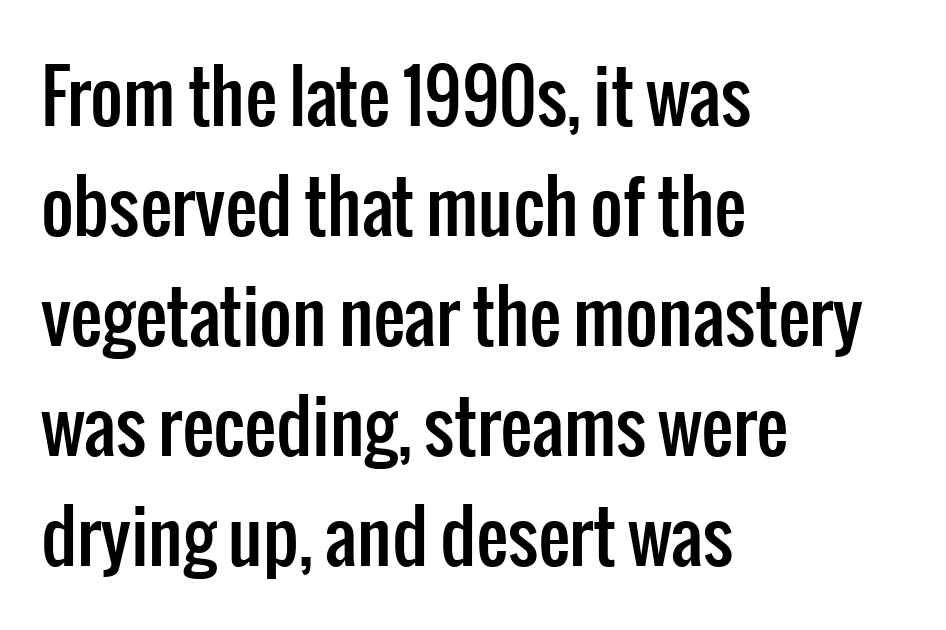
Type without underlining. The setting favours the left margin, as ordinary paragraphs usually do. What stands out about the letter spacing? Nothing — it is the standard amount. Each letter keeps its own natural width here, so spacing adapts to shape. Evenly set lines give the paragraph a standard silhouette. Designer's note — italics off, roman on.
